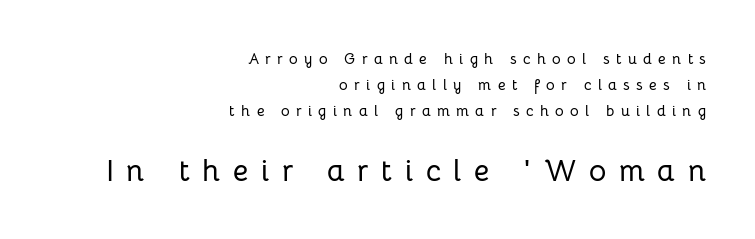
Does the lettering tilt? It doesn't — this is upright. Here the glyphs are tracked loosely, breaking word shapes into spaced letters. Larger block? The one below; the one above is distinctly smaller. Varying glyph widths throughout — classic text-font behaviour. Examine the stroke ends and you'll find no serifs.
